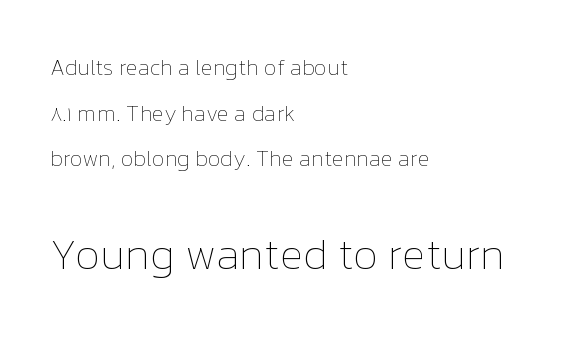
Q: Is the text bold? A: No.
Q: Is the text italic (slanted)? A: No, it is upright.
Q: Is the text underlined? A: No.
Q: How is the paragraph aligned? A: Left-aligned.
Q: Is the spacing between letters normal or unusually wide? A: Normal.
Q: Is the spacing between lines tight, normal or loose? A: Loose.
Q: Which block of text is set in a larger size, the first (top) or the second (bottom)? A: The second (bottom) one.
Q: Width (condensed, normal, or wide)? A: Normal.
Q: Stroke contrast? A: Low.
Q: x-height? A: Medium.
Q: Monospaced? A: No.
